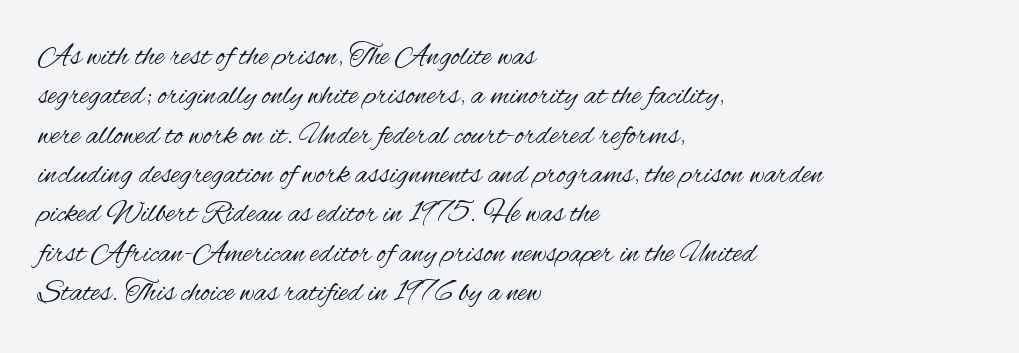
These lines are rendered in a variable-pitch font. A student would call this left alignment; a typographer would say flush left, rag right. Serif or sans? Sans — the stroke terminals are bare.
